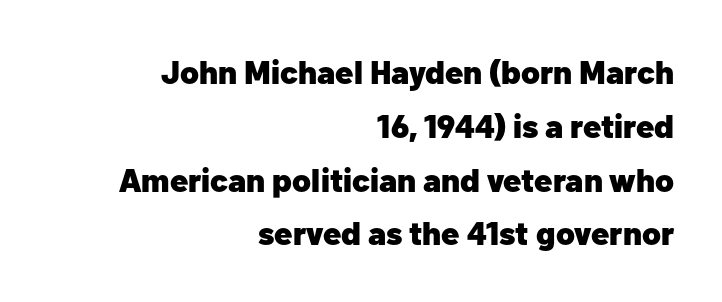
{"serif": "no", "italic": "no", "bold": "yes", "weight": "heavy", "width": "normal", "stroke_contrast": "low", "x_height": "medium", "monospaced": "no", "underline": "no", "align": "right", "line_spacing": "normal", "line_spacing_ratio": 1.63, "letter_spacing": "normal", "letter_spacing_em": 0.0, "glyph_px": 33}
